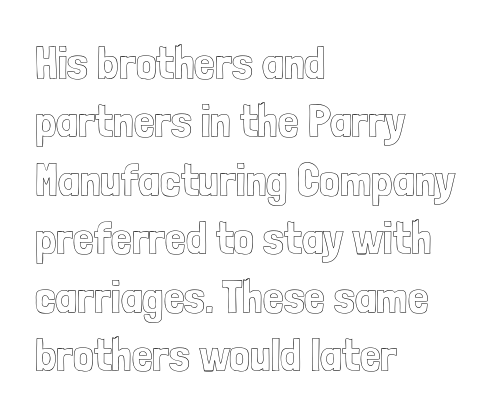
The image shows 46 px condensed type, upright; set left-aligned, normal line spacing (1.27x), normal letter spacing, not underlined; a medium x-height.
